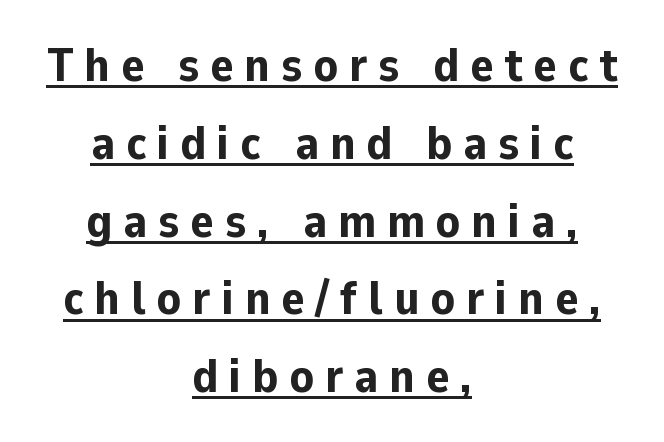
Q: Is the text bold? A: Yes.
Q: Is the text italic (slanted)? A: No, it is upright.
Q: Is the typeface a serif or a sans-serif typeface? A: Sans-serif.
Q: Is the text underlined? A: Yes.
Q: How is the paragraph aligned? A: Centered.
Q: Is the spacing between letters normal or unusually wide? A: Unusually wide.
Q: Is the spacing between lines tight, normal or loose? A: Normal.
Q: Width (condensed, normal, or wide)? A: Normal.
Q: Stroke contrast? A: Low.
Q: x-height? A: Medium.
Q: Monospaced? A: No.
